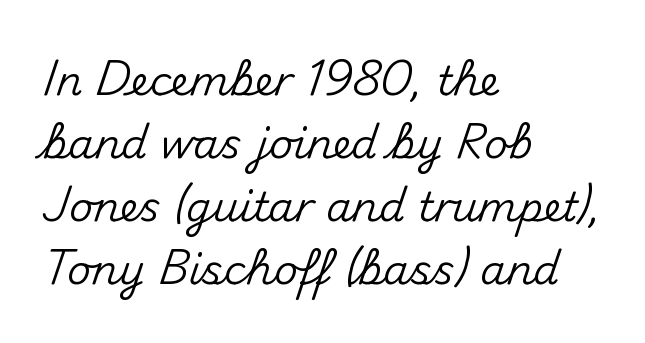
The glyphs are unaccompanied by any horizontal stroke below them. You could call the tracking neutral — neither tight nor loose. Look at the bottom of the vertical strokes: they stop flat, with no serifs. A typesetter would call this leading conventional body-copy spacing.
